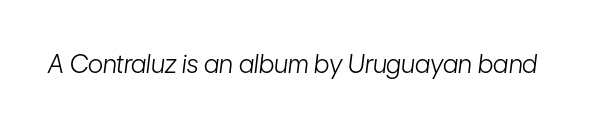
{"italic": "yes", "lean": "right", "slant_degrees": 7, "bold": "no", "underline": "no", "letter_spacing": "normal", "letter_spacing_em": 0.0, "glyph_px": 25}
